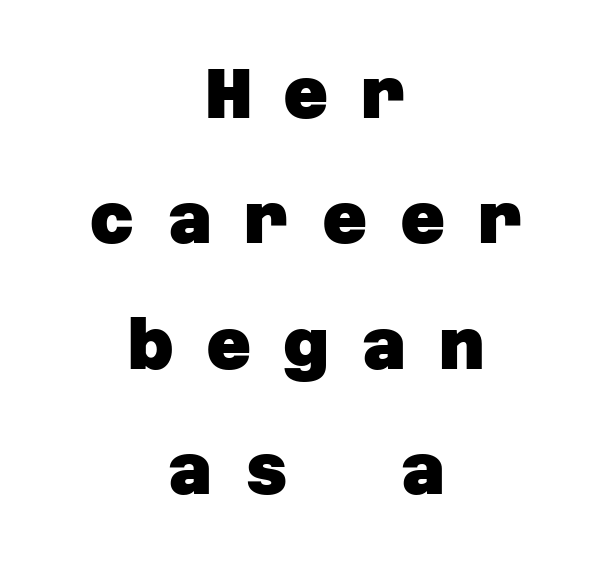
Tracking value appears strongly positive — letters spread wide. Heavy-handed strokes throughout: this text is bold. Descender tails drop into unmarked territory. These lines stack symmetrically, like a column narrowing and widening about its center. I'd call this a sans setting — the letters go barefoot.
